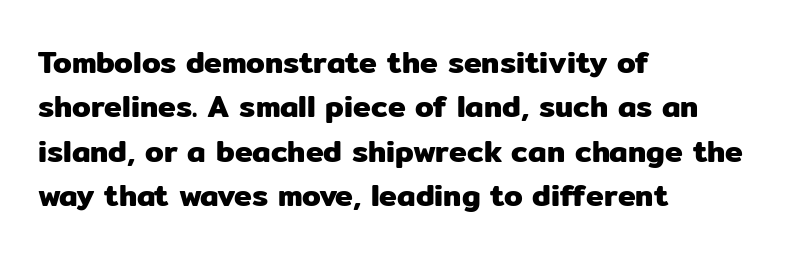
Q: Is the text italic (slanted)? A: No, it is upright.
Q: Is the typeface a serif or a sans-serif typeface? A: Sans-serif.
Q: Is the text underlined? A: No.
Q: How is the paragraph aligned? A: Left-aligned.
Q: Is the spacing between letters normal or unusually wide? A: Normal.
Q: Is the spacing between lines tight, normal or loose? A: Normal.
Q: Width (condensed, normal, or wide)? A: Normal.
Q: Stroke contrast? A: Low.
Q: x-height? A: Medium.
Q: Monospaced? A: No.
